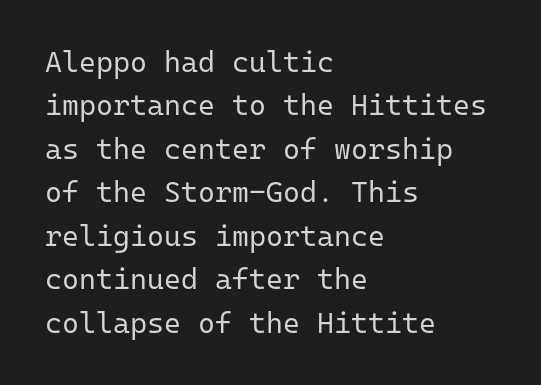
Q: Is the text bold? A: No.
Q: Is the text italic (slanted)? A: No, it is upright.
Q: Is the typeface a serif or a sans-serif typeface? A: Sans-serif.
Q: Is the text underlined? A: No.
Q: How is the paragraph aligned? A: Left-aligned.
Q: Is the spacing between letters normal or unusually wide? A: Normal.
Q: Is the spacing between lines tight, normal or loose? A: Normal.
Q: Width (condensed, normal, or wide)? A: Normal.
Q: Stroke contrast? A: Low.
Q: x-height? A: Medium.
Q: Monospaced? A: Yes.
